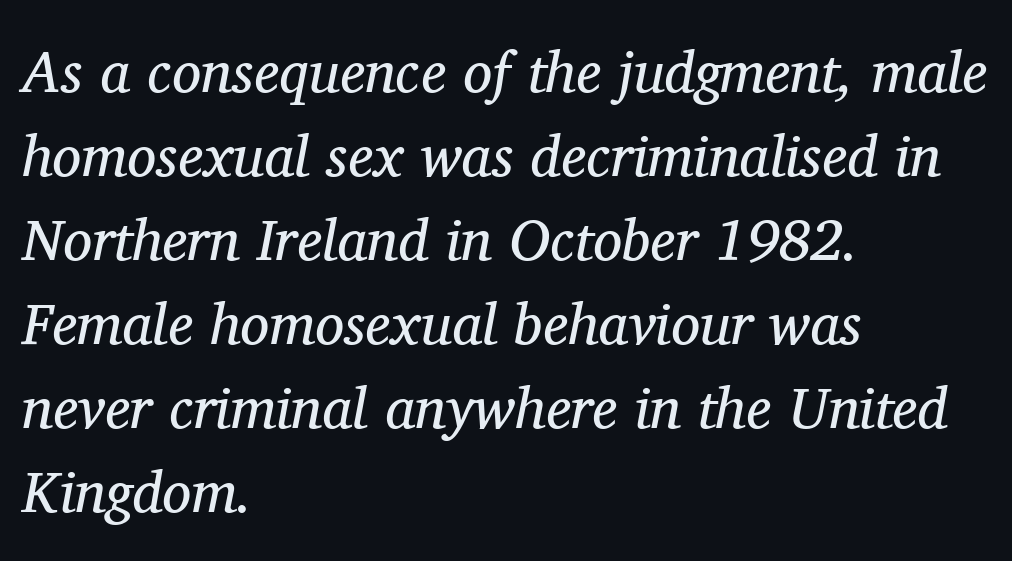
Ink coverage per letter is moderate at most. These lines are set flush left with a ragged right edge. Tracking value appears to be zero — textbook default spacing. The space between consecutive lines is moderate. Beneath every word, the page is bare. The passage shown is typed in a proportional face where columns would drift.
